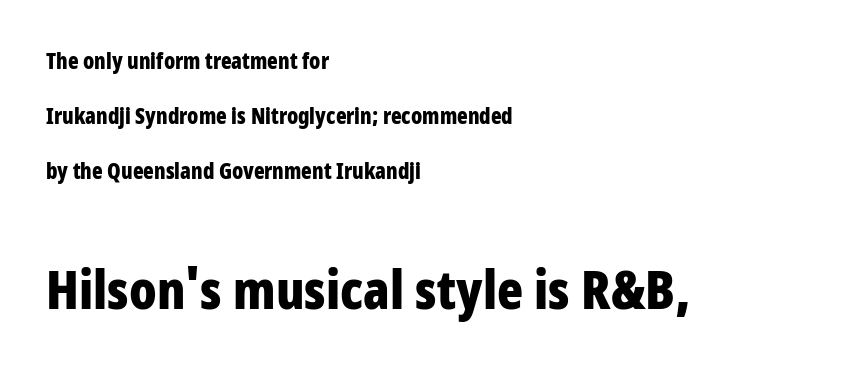
Q: Is the text bold? A: Yes.
Q: Is the text italic (slanted)? A: No, it is upright.
Q: Is the typeface a serif or a sans-serif typeface? A: Sans-serif.
Q: Is the text underlined? A: No.
Q: How is the paragraph aligned? A: Left-aligned.
Q: Is the spacing between letters normal or unusually wide? A: Normal.
Q: Is the spacing between lines tight, normal or loose? A: Loose.
Q: Which block of text is set in a larger size, the first (top) or the second (bottom)? A: The second (bottom) one.
Q: Width (condensed, normal, or wide)? A: Condensed.
Q: Stroke contrast? A: Low.
Q: x-height? A: Large.
Q: Monospaced? A: No.
